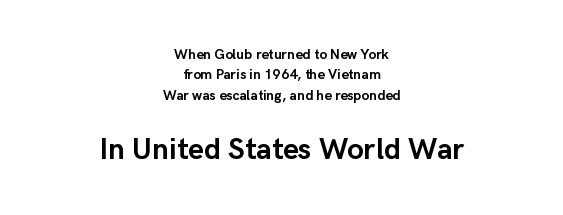
Q: Is the text bold? A: Yes.
Q: Is the text italic (slanted)? A: No, it is upright.
Q: Is the typeface a serif or a sans-serif typeface? A: Sans-serif.
Q: Is the text underlined? A: No.
Q: How is the paragraph aligned? A: Centered.
Q: Is the spacing between letters normal or unusually wide? A: Normal.
Q: Is the spacing between lines tight, normal or loose? A: Normal.
Q: Which block of text is set in a larger size, the first (top) or the second (bottom)? A: The second (bottom) one.
Q: Width (condensed, normal, or wide)? A: Normal.
Q: Stroke contrast? A: Low.
Q: x-height? A: Medium.
Q: Monospaced? A: No.
